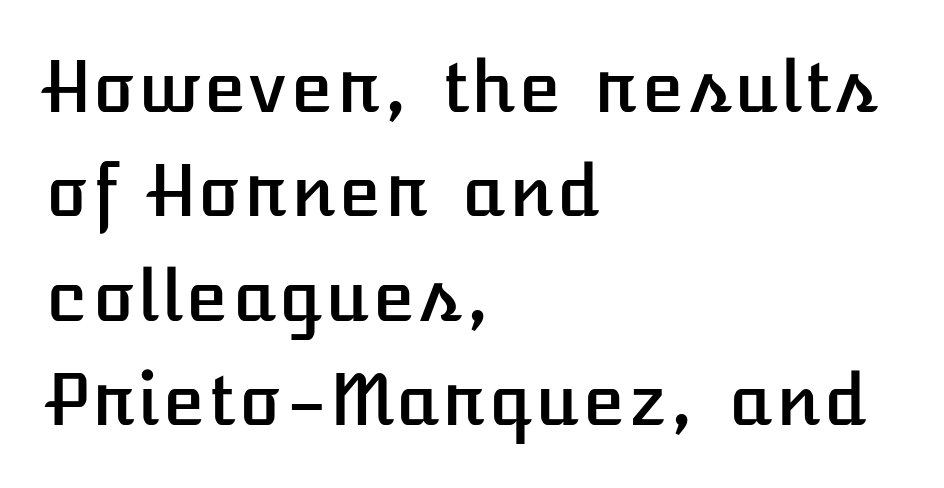
The image shows 70 px text type, upright; set left-aligned, normal line spacing (1.49x), normal letter spacing, not underlined; low stroke contrast and a medium x-height.
